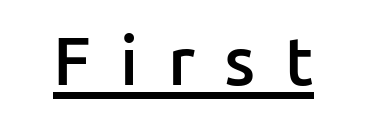
Q: Is the text bold? A: Semi-bold.
Q: Is the text italic (slanted)? A: No, it is upright.
Q: Is the typeface a serif or a sans-serif typeface? A: Sans-serif.
Q: Is the text underlined? A: Yes.
Q: Is the spacing between letters normal or unusually wide? A: Unusually wide.
Q: Width (condensed, normal, or wide)? A: Normal.
Q: Stroke contrast? A: Low.
Q: x-height? A: Medium.
Q: Monospaced? A: No.
